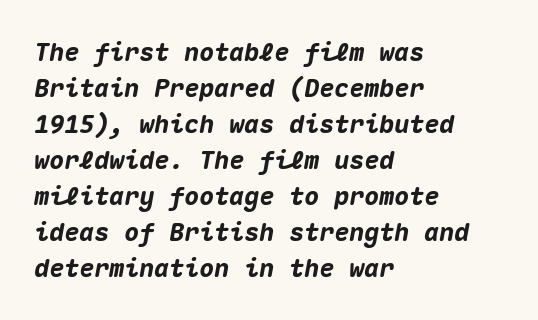
Q: Is the text bold? A: Yes.
Q: Is the text italic (slanted)? A: Yes, it leans right by about 10 degrees.
Q: Is the text underlined? A: No.
Q: How is the paragraph aligned? A: Left-aligned.
Q: Is the spacing between letters normal or unusually wide? A: Normal.
Q: Is the spacing between lines tight, normal or loose? A: Normal.
